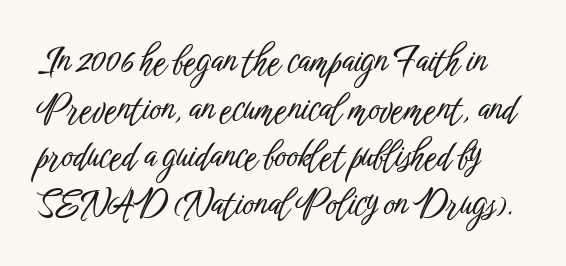
Successive baselines arrive at the customary interval. This sample has the flowing, uneven cadence of proportional lettering. Caption: standard tracking, unaltered.
